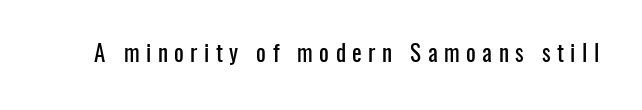
The image shows 23 px text type, upright; set unusually wide letter spacing (+0.28 em), not underlined.
